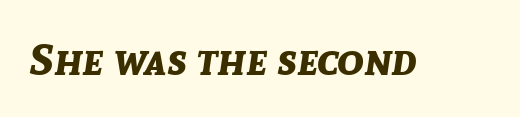
Looks like regular typesetting: each glyph gets only the width it needs. The face used here is rendered with its standard letterfit. The axis of the letterforms is tilted away from vertical. Every letter is thick-stroked: bold, no question.
